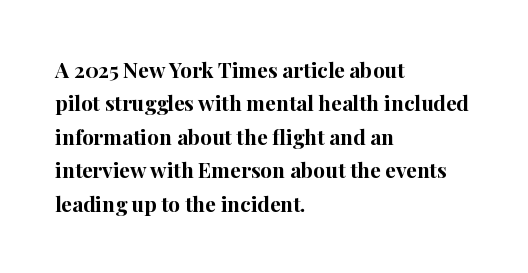
{"italic": "no", "bold": "yes", "underline": "no", "align": "left", "line_spacing": "normal", "line_spacing_ratio": 1.59, "letter_spacing": "normal", "letter_spacing_em": 0.0, "glyph_px": 21}
